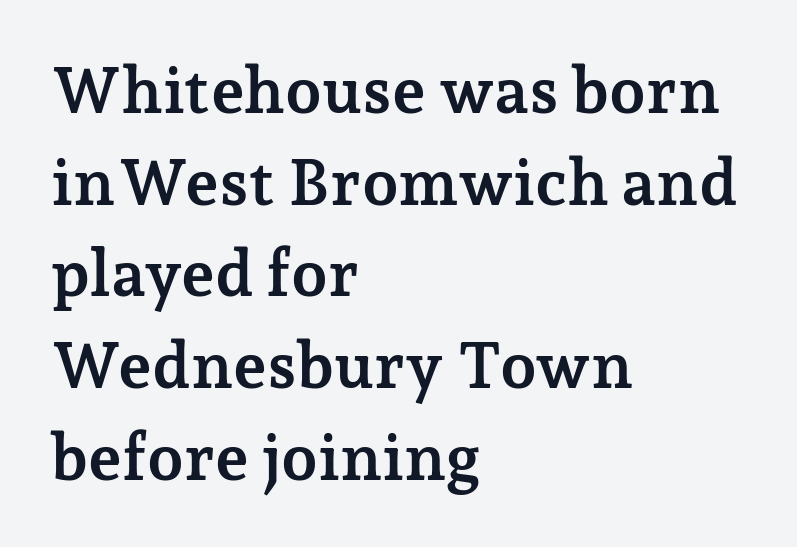
The image shows 65 px semibold serif type, upright; set left-aligned, normal line spacing (1.41x), normal letter spacing, not underlined; low stroke contrast and a medium x-height.
